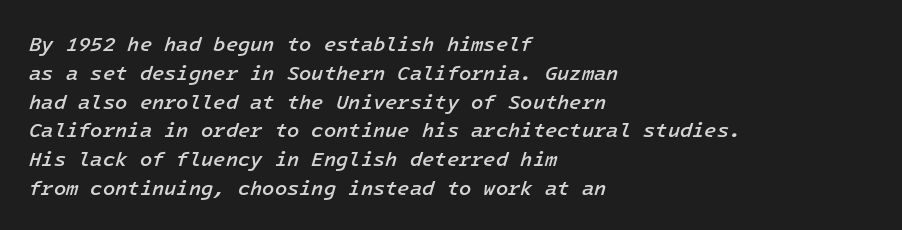
{"italic": "yes", "lean": "right", "slant_degrees": 16, "bold": "semi", "underline": "no", "align": "left", "line_spacing": "normal", "line_spacing_ratio": 1.44, "letter_spacing": "normal", "letter_spacing_em": 0.0, "glyph_px": 20}
